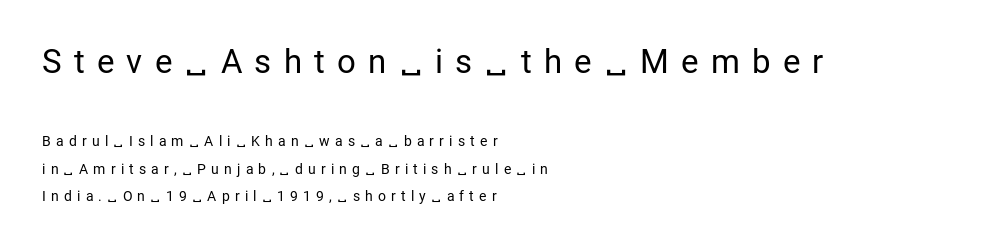
How are the letters spaced? Widely, with obvious added tracking. The compositor pushed each line to the left boundary. Between these two stacked blocks, the higher one wins on size. Characters remain perfectly vertical along every line. These lines are rendered in a variable-pitch font. Letters have the restrained weight of plain body copy at most.
